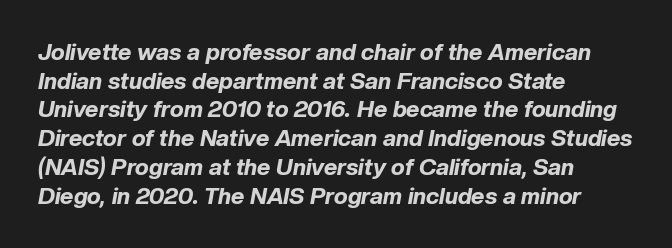
The passage shown is not underscored anywhere. Strokes here are thick enough to call this a true bold. Tracking here is standard; glyphs follow each other at the usual distance. Line starts are locked; line ends wander. This is oblique type, the kind used for emphasis or titles.
